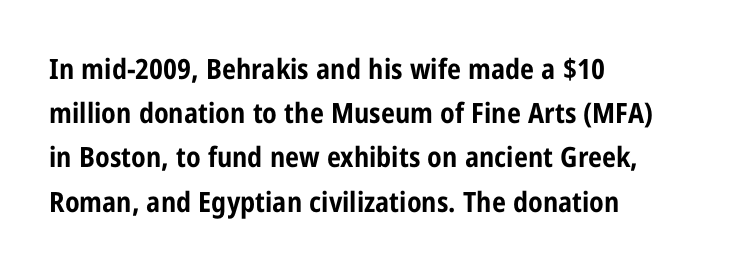
{"serif": "no", "italic": "no", "bold": "yes", "weight": "bold", "width": "condensed", "stroke_contrast": "low", "x_height": "medium", "monospaced": "no", "underline": "no", "align": "left", "line_spacing": "normal", "line_spacing_ratio": 1.58, "letter_spacing": "normal", "letter_spacing_em": 0.0, "glyph_px": 28}
